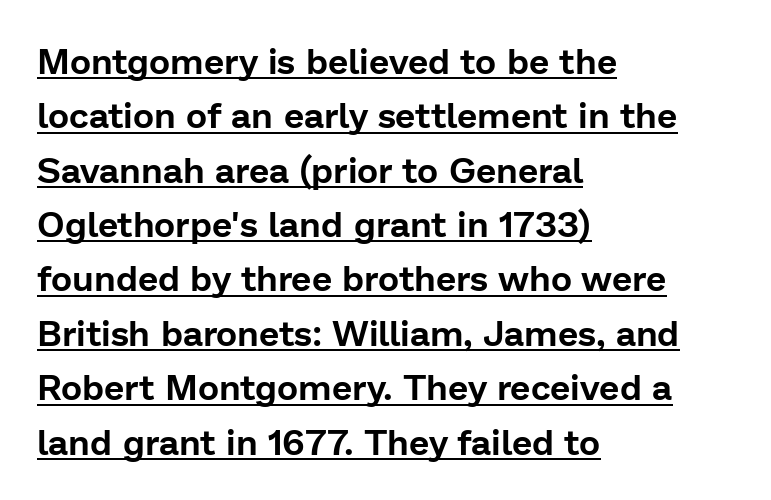
{"serif": "no", "italic": "no", "width": "normal", "stroke_contrast": "low", "x_height": "medium", "monospaced": "no", "underline": "yes", "align": "left", "line_spacing": "normal", "line_spacing_ratio": 1.51, "letter_spacing": "normal", "letter_spacing_em": 0.0, "glyph_px": 36}
